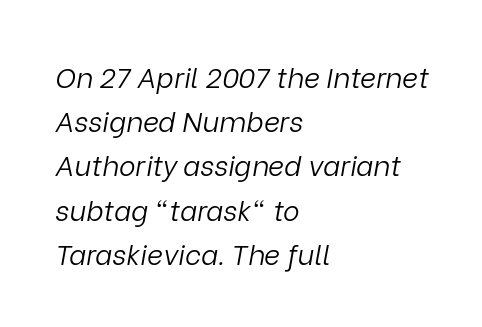
Q: Is the text bold? A: No.
Q: Is the text italic (slanted)? A: Yes, it leans right by about 9 degrees.
Q: Is the text underlined? A: No.
Q: How is the paragraph aligned? A: Left-aligned.
Q: Is the spacing between letters normal or unusually wide? A: Normal.
Q: Is the spacing between lines tight, normal or loose? A: Normal.
Q: Width (condensed, normal, or wide)? A: Normal.
Q: Stroke contrast? A: Low.
Q: x-height? A: Medium.
Q: Monospaced? A: No.
